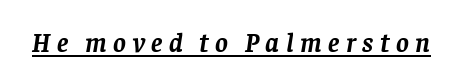
Look at the stroke-to-counter ratio: heavy, a bold. Compared with undecorated copy, this sample adds a rule below the words. You could only call the tracking loose — the letters float apart. The passage shown leans; its letterforms are oblique.
